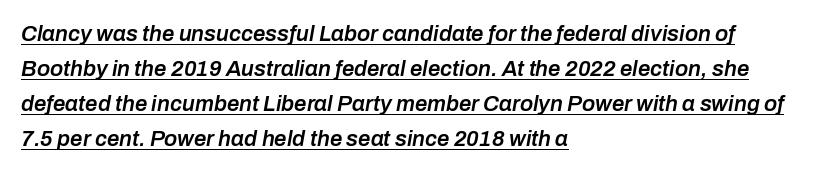
The image shows 22 px text type, italic (leaning right); set left-aligned, normal line spacing (1.59x), normal letter spacing, underlined.
